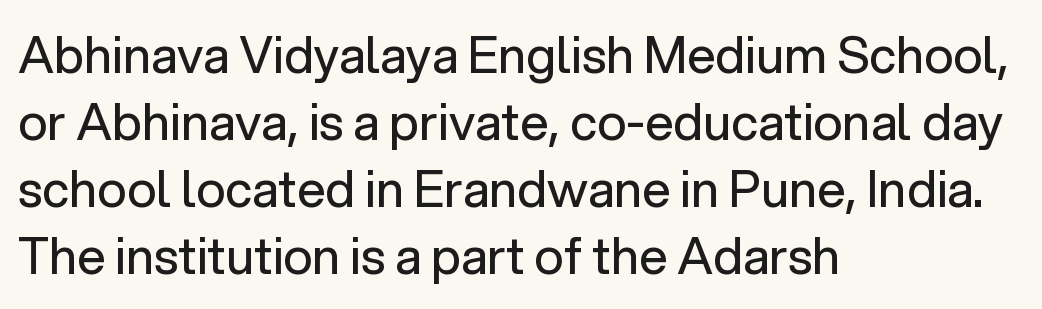
Q: Is the text bold? A: No.
Q: Is the text italic (slanted)? A: No, it is upright.
Q: Is the typeface a serif or a sans-serif typeface? A: Sans-serif.
Q: Is the text underlined? A: No.
Q: How is the paragraph aligned? A: Left-aligned.
Q: Is the spacing between letters normal or unusually wide? A: Normal.
Q: Is the spacing between lines tight, normal or loose? A: Normal.
Q: Width (condensed, normal, or wide)? A: Normal.
Q: Stroke contrast? A: Low.
Q: x-height? A: Medium.
Q: Monospaced? A: No.
